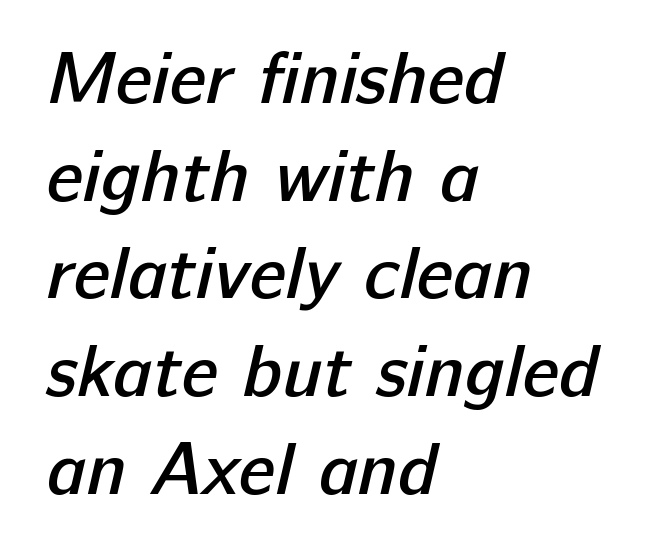
The image shows 74 px semibold sans-serif type; set left-aligned, normal line spacing (1.32x), normal letter spacing, not underlined; low stroke contrast and a medium x-height.
